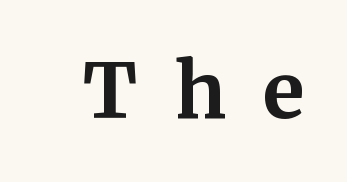
{"serif": "yes", "italic": "no", "bold": "yes", "weight": "bold", "width": "normal", "stroke_contrast": "medium", "x_height": "medium", "monospaced": "no", "underline": "no", "letter_spacing": "wide", "letter_spacing_em": 0.49, "glyph_px": 76}
